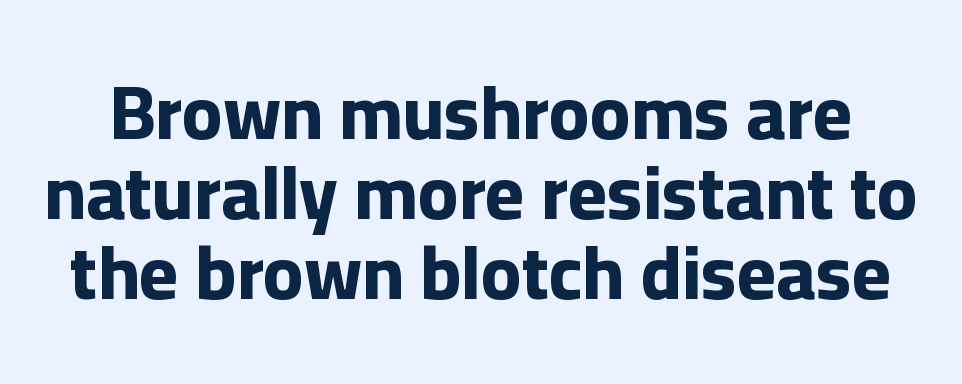
The image shows 75 px bold sans-serif type, upright; set tight line spacing (1.07x), normal letter spacing, not underlined; low stroke contrast and a medium x-height.
